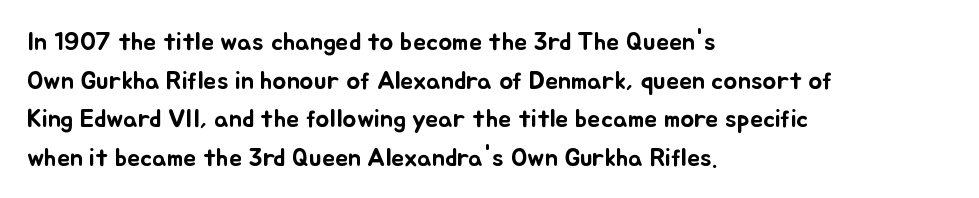
{"italic": "no", "underline": "no", "align": "left", "line_spacing": "normal", "line_spacing_ratio": 1.49, "letter_spacing": "normal", "letter_spacing_em": 0.0, "glyph_px": 26}
